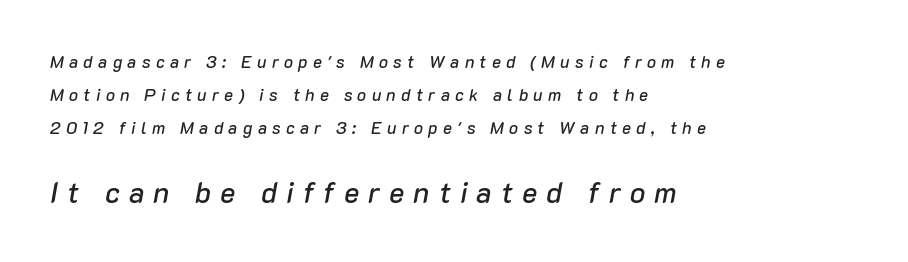
{"italic": "yes", "lean": "right", "slant_degrees": 10, "width": "normal", "stroke_contrast": "low", "x_height": "medium", "monospaced": "no", "underline": "no", "align": "left", "line_spacing": "loose", "line_spacing_ratio": 1.94, "letter_spacing": "wide", "letter_spacing_em": 0.31, "larger_block": "second", "size_ratio": 1.71, "glyph_px": 29}
